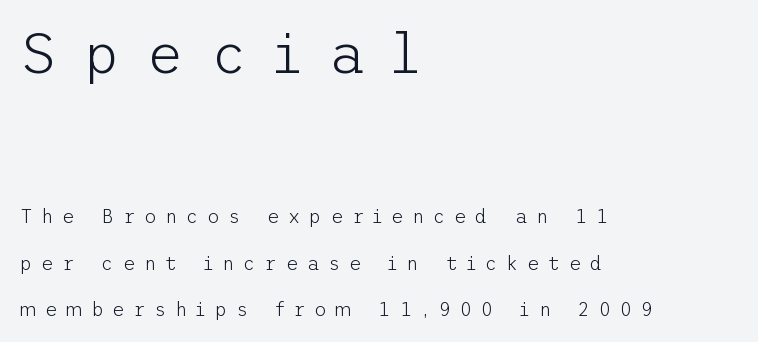
{"serif": "no", "italic": "no", "bold": "no", "weight": "light", "width": "normal", "stroke_contrast": "low", "x_height": "medium", "underline": "no", "align": "left", "line_spacing": "loose", "line_spacing_ratio": 2.45, "letter_spacing": "wide", "letter_spacing_em": 0.46, "larger_block": "first", "size_ratio": 3.0, "glyph_px": 57}
